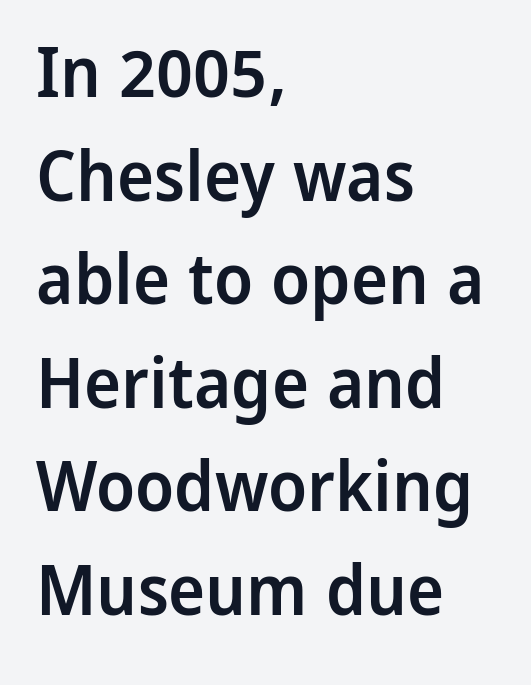
{"serif": "no", "italic": "no", "bold": "semi", "weight": "semibold", "width": "normal", "stroke_contrast": "low", "x_height": "medium", "monospaced": "no", "underline": "no", "align": "left", "line_spacing": "normal", "line_spacing_ratio": 1.48, "letter_spacing": "normal", "letter_spacing_em": 0.0, "glyph_px": 70}
